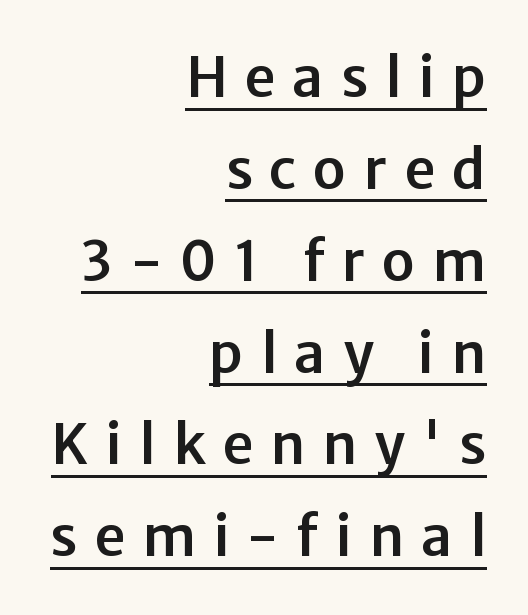
{"serif": "no", "italic": "no", "width": "normal", "stroke_contrast": "low", "x_height": "medium", "monospaced": "no", "underline": "yes", "align": "right", "line_spacing": "normal", "line_spacing_ratio": 1.67, "letter_spacing": "wide", "letter_spacing_em": 0.31, "glyph_px": 55}
